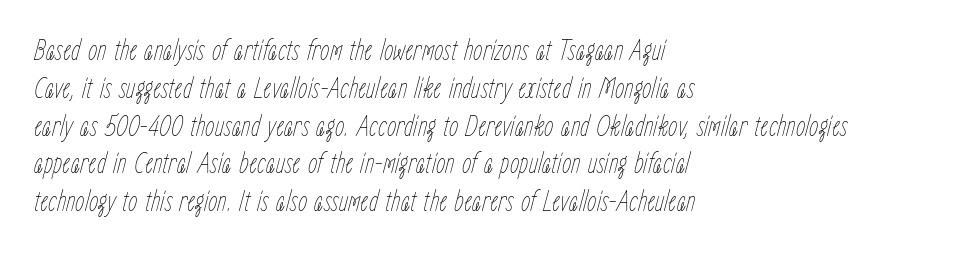
Caption: face not bold, strokes unweighted. The rendering applies a slant to the glyphs. The baseline area is clear. Short and long lines alike share a common starting point at left. How would I describe the line gaps? Plain and ordinary. A typesetter would call this proportional, since set widths differ per character.
